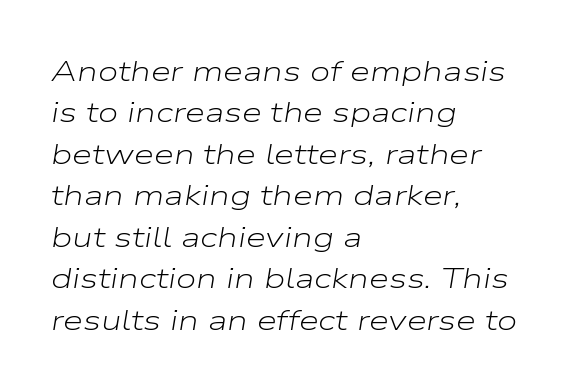
The image shows 29 px light, wide type, italic (leaning right); set left-aligned, normal line spacing (1.43x), normal letter spacing, not underlined; low stroke contrast and a medium x-height.
